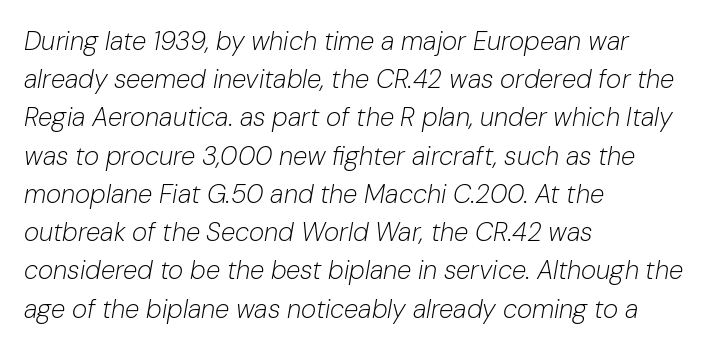
Q: Is the text bold? A: No.
Q: Is the text italic (slanted)? A: Yes, it leans right by about 10 degrees.
Q: Is the text underlined? A: No.
Q: How is the paragraph aligned? A: Left-aligned.
Q: Is the spacing between letters normal or unusually wide? A: Normal.
Q: Is the spacing between lines tight, normal or loose? A: Normal.
